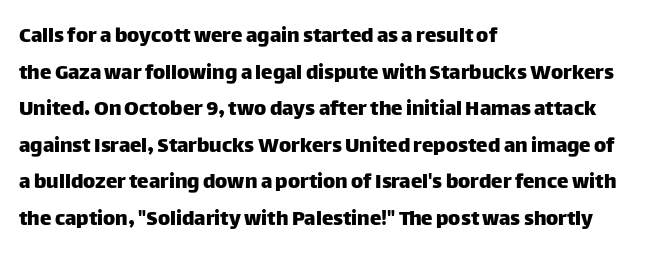
Rendered with straight, roman letterforms. Notice how the passage keeps a crisp vertical edge on the left only. A typesetter would call this leading conventional body-copy spacing. Is the letter spacing exaggerated? No — it looks like the ordinary default.
